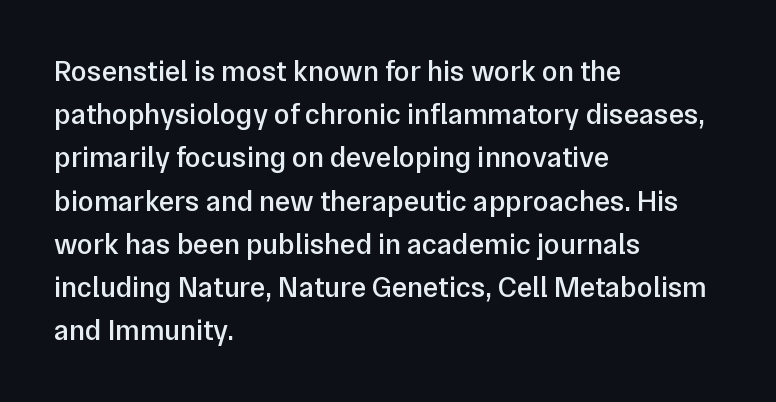
Q: Is the text bold? A: Semi-bold.
Q: Is the text italic (slanted)? A: No, it is upright.
Q: Is the typeface a serif or a sans-serif typeface? A: Sans-serif.
Q: Is the text underlined? A: No.
Q: How is the paragraph aligned? A: Left-aligned.
Q: Is the spacing between letters normal or unusually wide? A: Normal.
Q: Is the spacing between lines tight, normal or loose? A: Normal.
Q: Width (condensed, normal, or wide)? A: Normal.
Q: Stroke contrast? A: Low.
Q: x-height? A: Medium.
Q: Monospaced? A: No.
